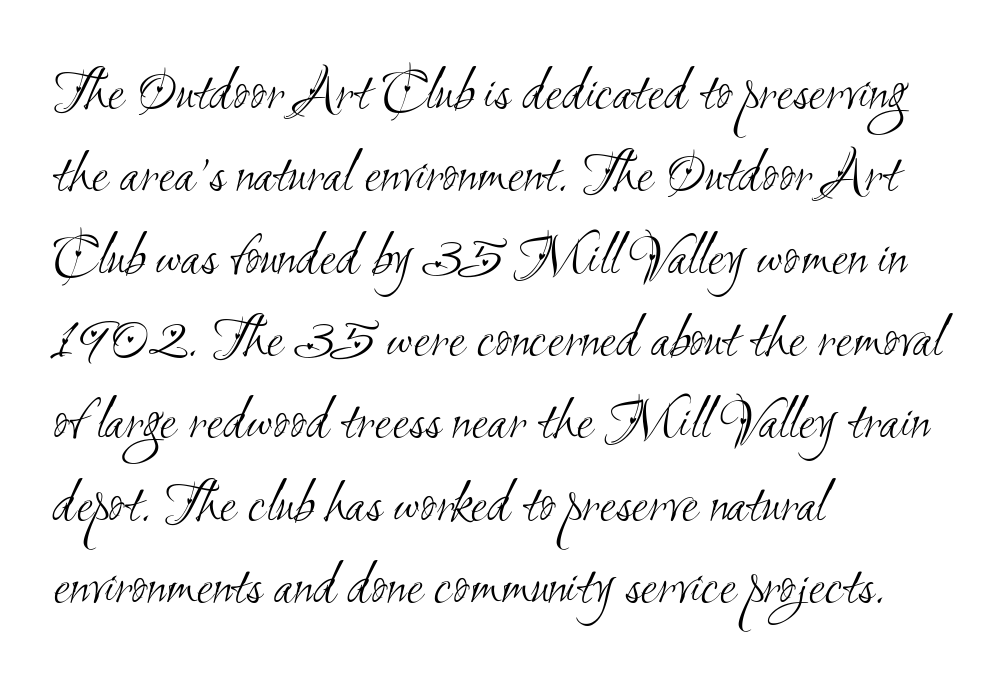
These lines are set flush left with a ragged right edge. Underlining? Definitely not there. Examine the stroke ends and you'll find no serifs. Nobody touched the tracking dial on this one.
